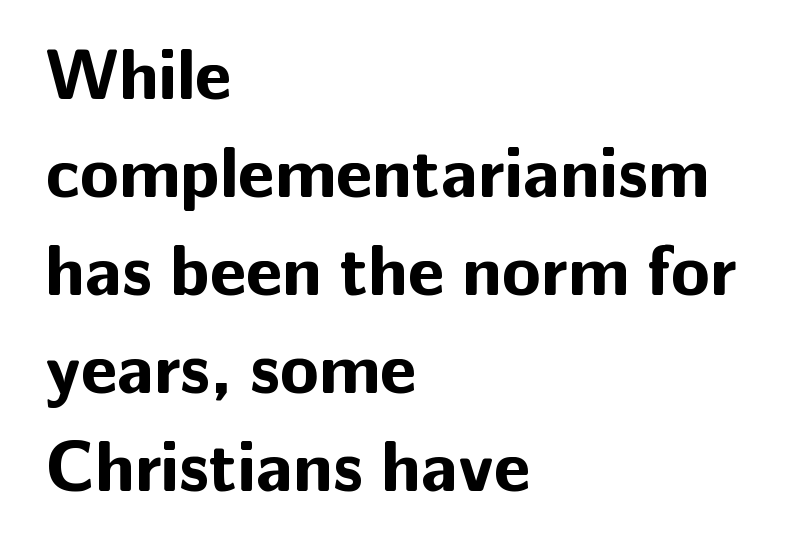
Posture: vertical. The rows are spaced the way most documents space them. Emphasis by weight is at full strength: bold. Which margin do the lines hug? The left one — the right edge is uneven. You could not count columns in this text — the font is proportionally spaced.
